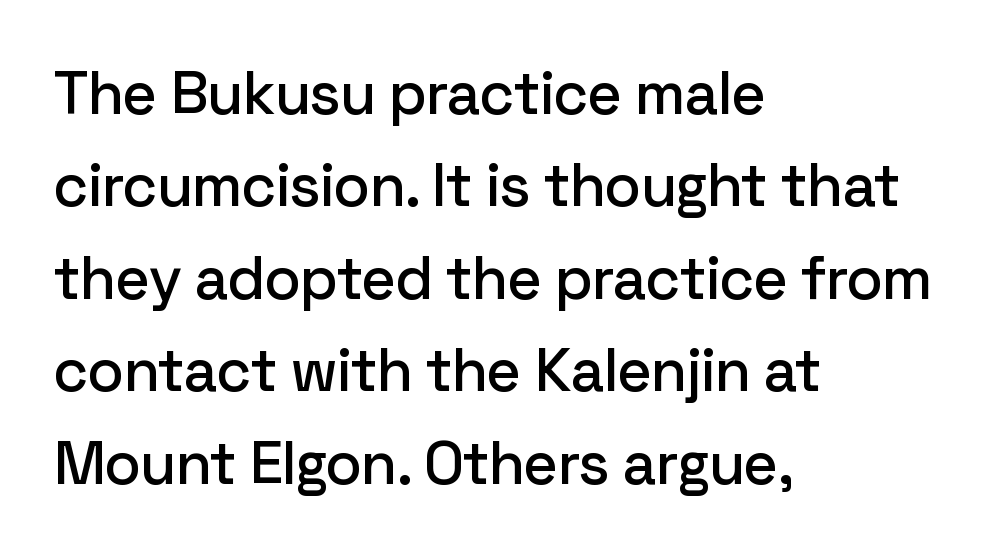
Q: Is the text italic (slanted)? A: No, it is upright.
Q: Is the typeface a serif or a sans-serif typeface? A: Sans-serif.
Q: Is the text underlined? A: No.
Q: How is the paragraph aligned? A: Left-aligned.
Q: Is the spacing between letters normal or unusually wide? A: Normal.
Q: Is the spacing between lines tight, normal or loose? A: Normal.
Q: Width (condensed, normal, or wide)? A: Normal.
Q: Stroke contrast? A: Low.
Q: x-height? A: Medium.
Q: Monospaced? A: No.
